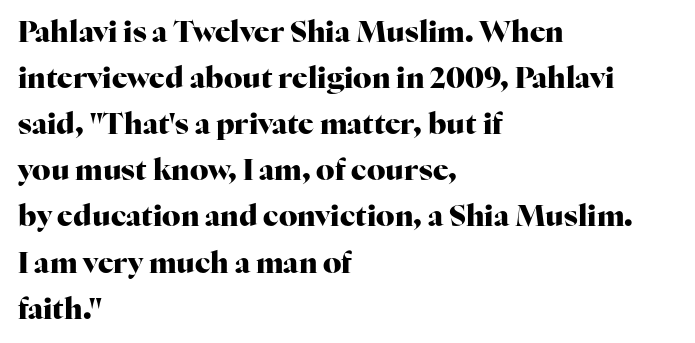
The image shows 29 px heavy serif type, upright; set left-aligned, normal line spacing (1.59x), normal letter spacing, not underlined; high stroke contrast and a medium x-height.
